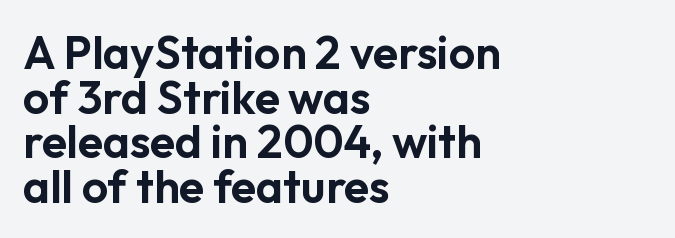
Q: Is the text italic (slanted)? A: No, it is upright.
Q: Is the typeface a serif or a sans-serif typeface? A: Sans-serif.
Q: Is the text underlined? A: No.
Q: How is the paragraph aligned? A: Left-aligned.
Q: Is the spacing between letters normal or unusually wide? A: Normal.
Q: Is the spacing between lines tight, normal or loose? A: Tight.
Q: Width (condensed, normal, or wide)? A: Normal.
Q: Stroke contrast? A: Low.
Q: x-height? A: Medium.
Q: Monospaced? A: No.
